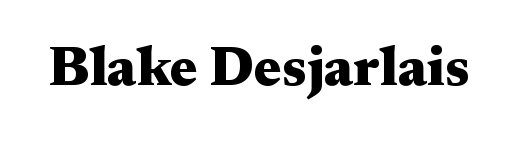
The image shows 55 px heavy, wide serif type, upright; set normal letter spacing, not underlined; medium stroke contrast and a medium x-height.
